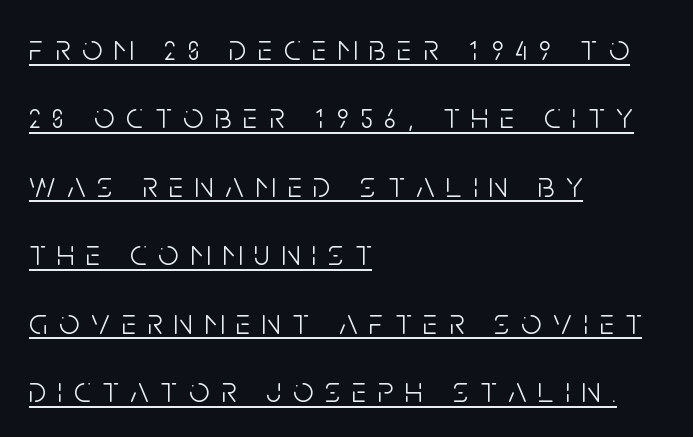
{"serif": "no", "italic": "no", "bold": "no", "weight": "light", "width": "condensed", "stroke_contrast": "low", "x_height": "large", "monospaced": "no", "underline": "yes", "align": "left", "line_spacing": "loose", "line_spacing_ratio": 1.9, "letter_spacing": "wide", "letter_spacing_em": 0.32, "glyph_px": 36}
